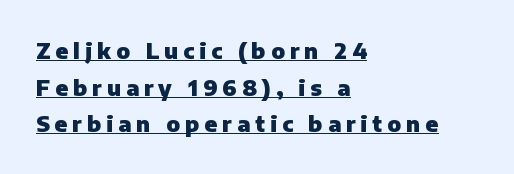
The image shows 22 px bold type, upright; set left-aligned, normal line spacing (1.67x), unusually wide letter spacing (+0.23 em), underlined.
